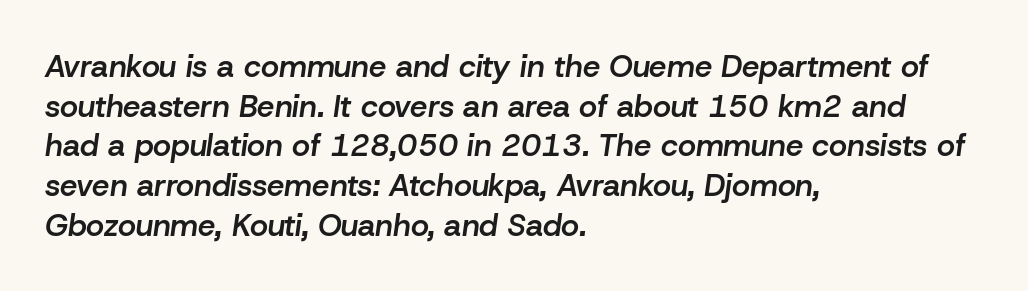
The image shows 31 px semibold type, italic (leaning right); set left-aligned, normal line spacing (1.28x), normal letter spacing, not underlined; low stroke contrast and a medium x-height.
